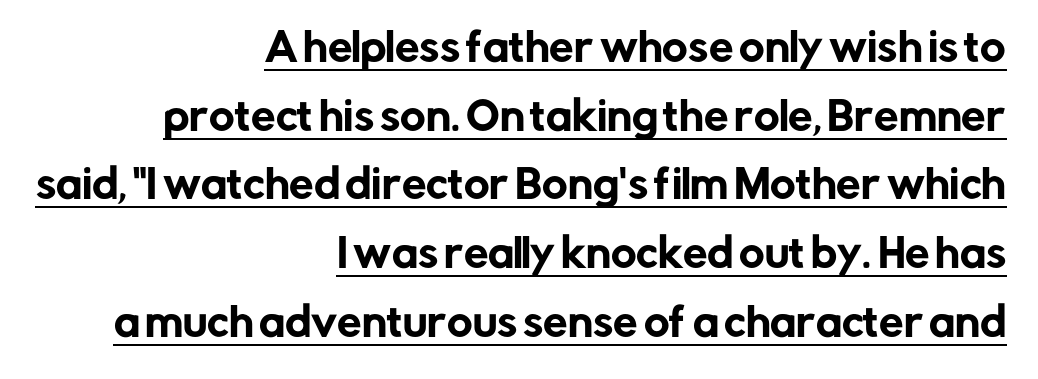
The image shows 39 px sans-serif type, upright; set right-aligned, line spacing 1.76x, normal letter spacing, underlined; low stroke contrast and a medium x-height.
